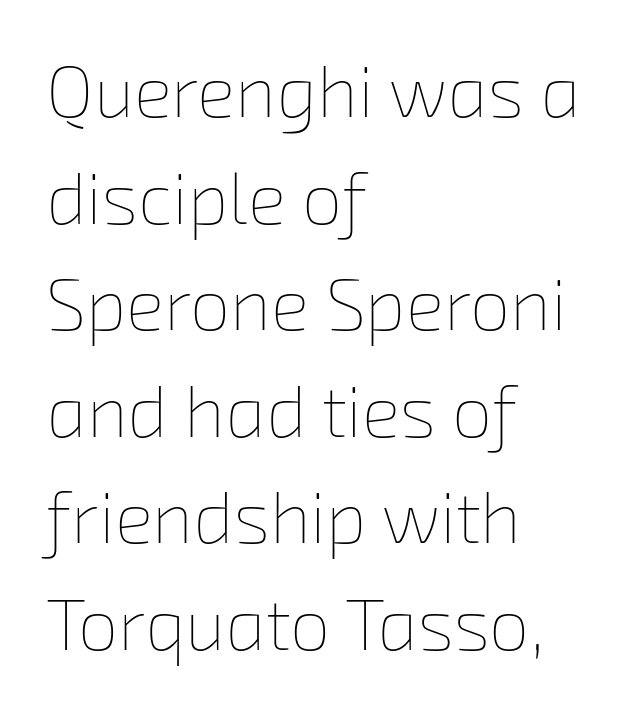
{"bold": "no", "weight": "thin", "width": "normal", "stroke_contrast": "low", "x_height": "medium", "monospaced": "no", "underline": "no", "align": "left", "line_spacing": "normal", "line_spacing_ratio": 1.48, "letter_spacing": "normal", "letter_spacing_em": 0.0, "glyph_px": 72}
